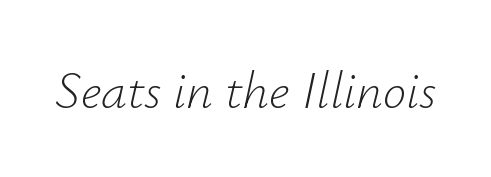
{"italic": "yes", "lean": "right", "slant_degrees": 12, "bold": "no", "weight": "light", "width": "normal", "stroke_contrast": "low", "x_height": "small", "monospaced": "no", "underline": "no", "letter_spacing": "normal", "letter_spacing_em": 0.0, "glyph_px": 52}
